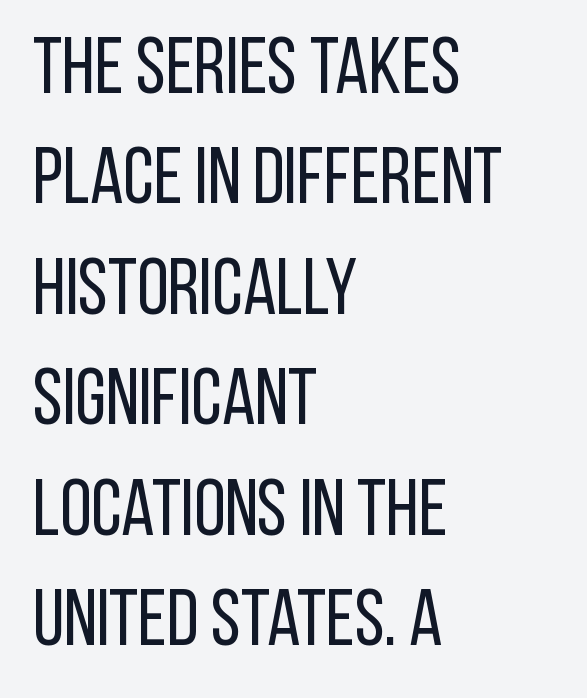
Each letter keeps its own natural width here, so spacing adapts to shape. Default kerning and tracking; the words read as compact shapes. Baseline-to-baseline distance is the conventional proportion of letter height. Notice how the stems are strictly vertical — no italics here.
